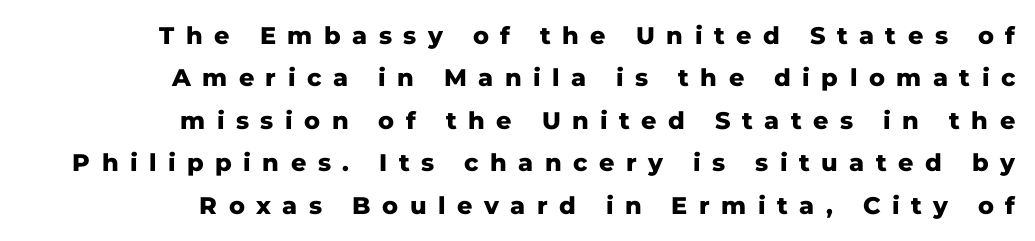
Q: Is the text bold? A: Yes.
Q: Is the text italic (slanted)? A: No, it is upright.
Q: Is the text underlined? A: No.
Q: How is the paragraph aligned? A: Right-aligned.
Q: Is the spacing between letters normal or unusually wide? A: Unusually wide.
